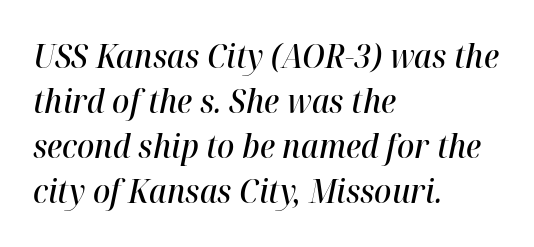
The image shows 32 px semibold type, italic (leaning right); set left-aligned, normal line spacing (1.41x), normal letter spacing, not underlined; high stroke contrast and a medium x-height.
